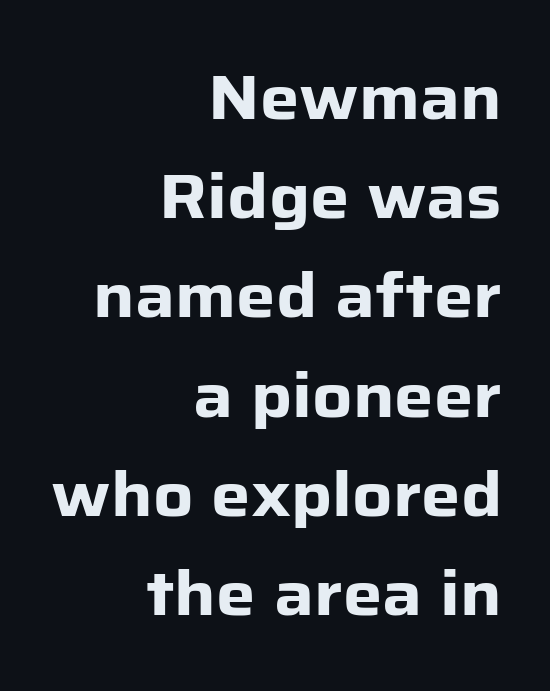
{"serif": "no", "italic": "no", "bold": "yes", "weight": "heavy", "width": "normal", "stroke_contrast": "low", "x_height": "medium", "monospaced": "no", "underline": "no", "align": "right", "line_spacing": "normal", "line_spacing_ratio": 1.6, "letter_spacing": "normal", "letter_spacing_em": 0.0, "glyph_px": 62}
